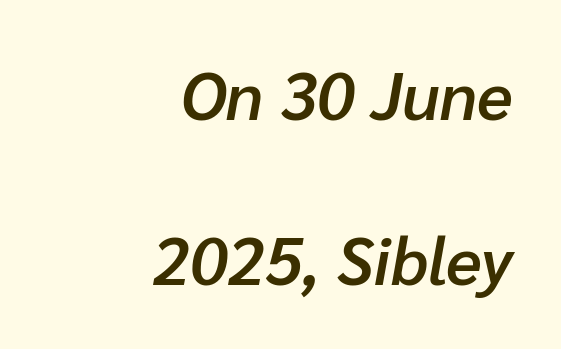
{"italic": "yes", "lean": "right", "slant_degrees": 10, "bold": "semi", "weight": "semibold", "width": "normal", "stroke_contrast": "low", "x_height": "medium", "monospaced": "no", "underline": "no", "align": "right", "line_spacing": "loose", "line_spacing_ratio": 2.46, "letter_spacing": "normal", "letter_spacing_em": 0.0, "glyph_px": 67}
